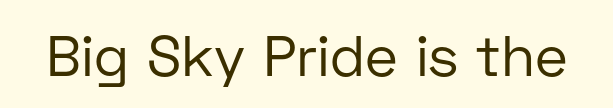
Q: Is the text bold? A: No.
Q: Is the text italic (slanted)? A: No, it is upright.
Q: Is the typeface a serif or a sans-serif typeface? A: Sans-serif.
Q: Is the text underlined? A: No.
Q: Is the spacing between letters normal or unusually wide? A: Normal.
Q: Width (condensed, normal, or wide)? A: Normal.
Q: Stroke contrast? A: Low.
Q: x-height? A: Medium.
Q: Monospaced? A: No.
